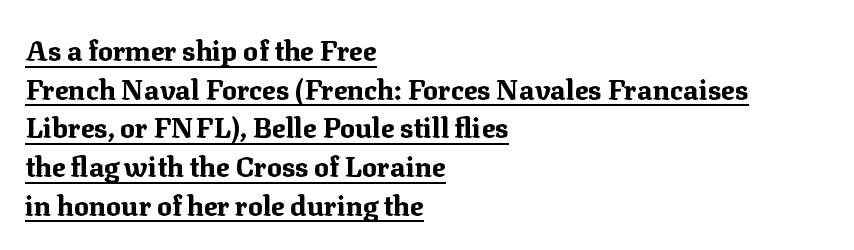
{"serif": "yes", "italic": "no", "bold": "yes", "weight": "bold", "width": "normal", "stroke_contrast": "medium", "x_height": "medium", "monospaced": "no", "underline": "yes", "align": "left", "line_spacing": "normal", "line_spacing_ratio": 1.38, "letter_spacing": "normal", "letter_spacing_em": 0.0, "glyph_px": 28}
